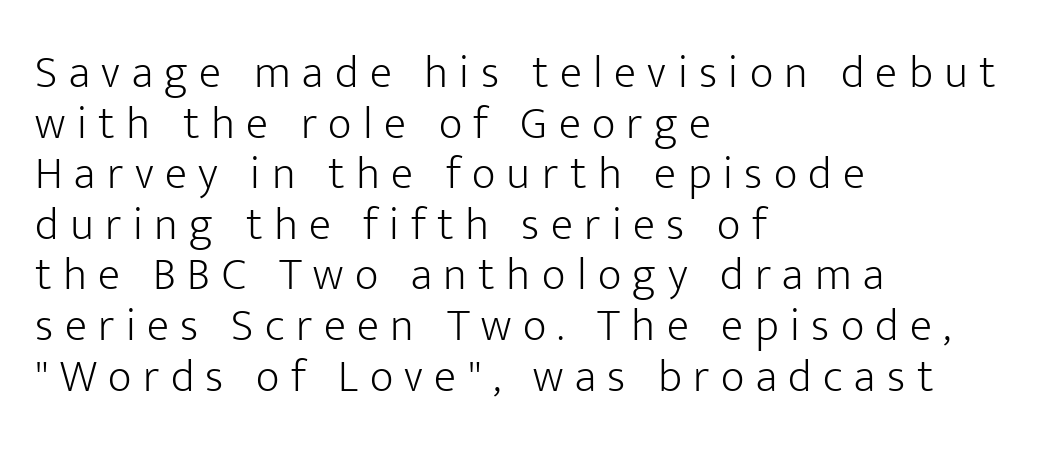
Compared with typical body copy, the letter spacing here is much looser. If you drew a line through each stem, it would be perfectly vertical. On a weight scale, this lands at 450 or below. Every row of glyphs begins at an identical x-position on the left. A typesetter would label this face a sans.
